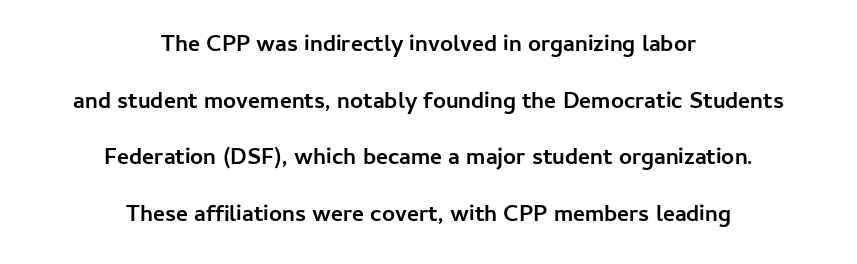
The image shows 23 px bold type, upright; set centered, loose line spacing (2.46x), normal letter spacing, not underlined.
